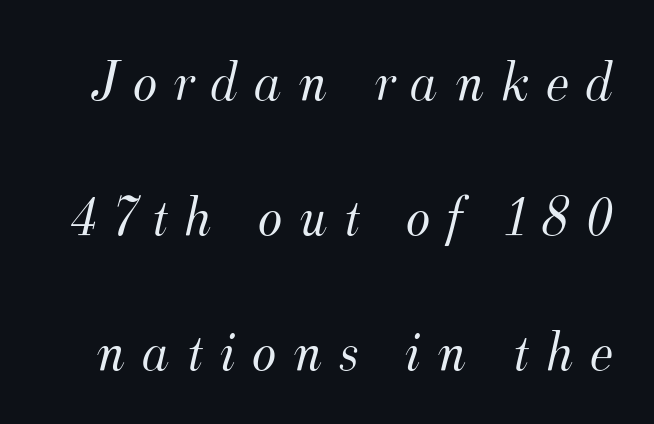
{"serif": "yes", "italic": "yes", "lean": "right", "slant_degrees": 12, "bold": "no", "weight": "light", "width": "normal", "stroke_contrast": "medium", "x_height": "small", "monospaced": "no", "underline": "no", "line_spacing": "loose", "line_spacing_ratio": 2.33, "letter_spacing": "wide", "letter_spacing_em": 0.28, "glyph_px": 58}
